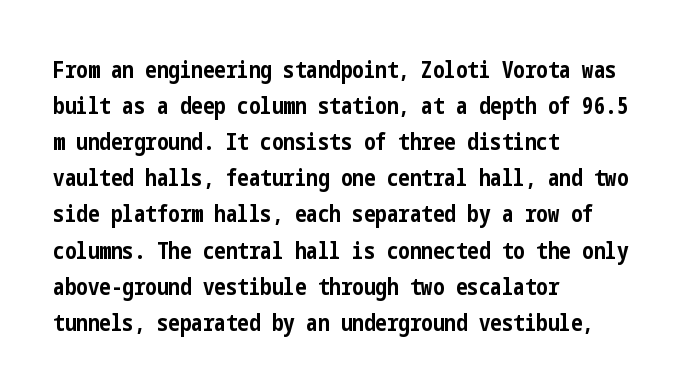
Q: Is the text bold? A: Yes.
Q: Is the text italic (slanted)? A: No, it is upright.
Q: Is the text underlined? A: No.
Q: How is the paragraph aligned? A: Left-aligned.
Q: Is the spacing between letters normal or unusually wide? A: Normal.
Q: Is the spacing between lines tight, normal or loose? A: Normal.
